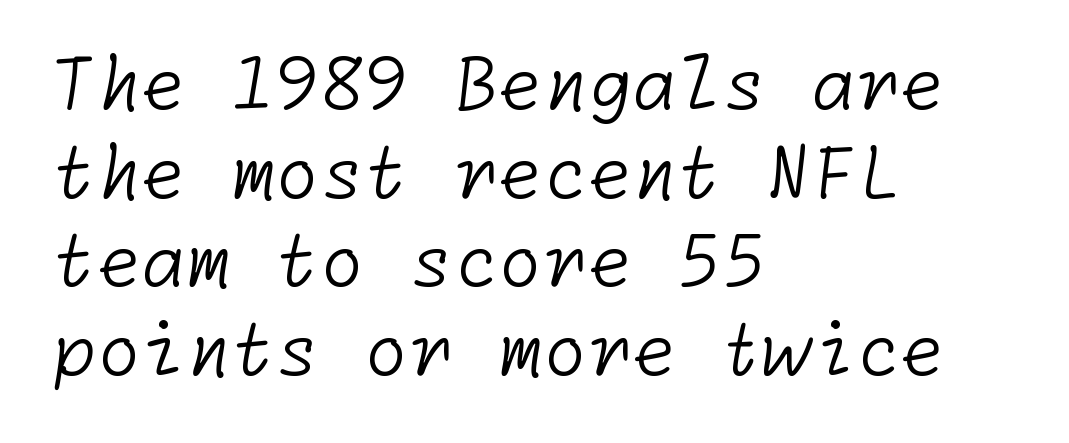
The characters display no serif detailing; their extremities are plain. The baseline area is clear. One-word summary of the alignment: left. Words appear dense and cohesive because spacing is normal. Weight: regular or lighter.
